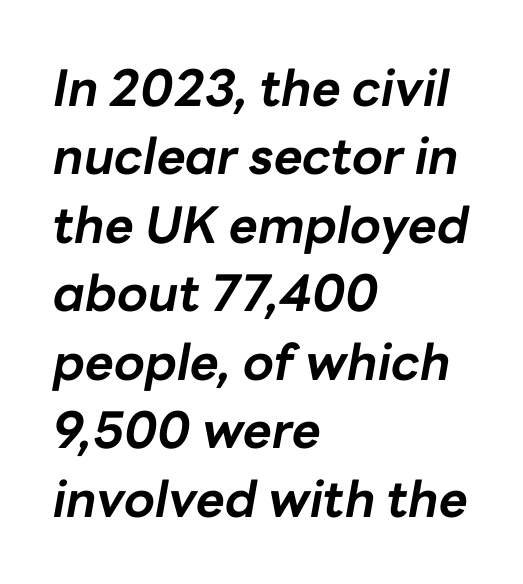
The image shows 50 px bold type, italic (leaning right); set left-aligned, normal line spacing (1.37x), normal letter spacing, not underlined; low stroke contrast and a medium x-height.
